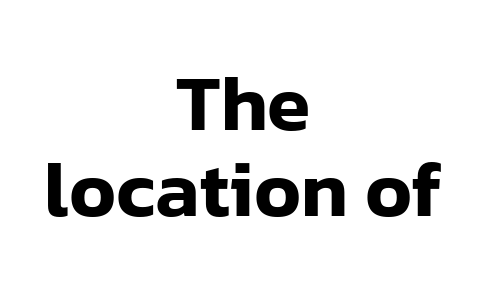
The paragraph shown floats in the horizontal middle. The horizontal fit of the characters is conventional and even. Plain, unruled lines of type. Vertically, the passage feels compressed, each row crowding the next.
